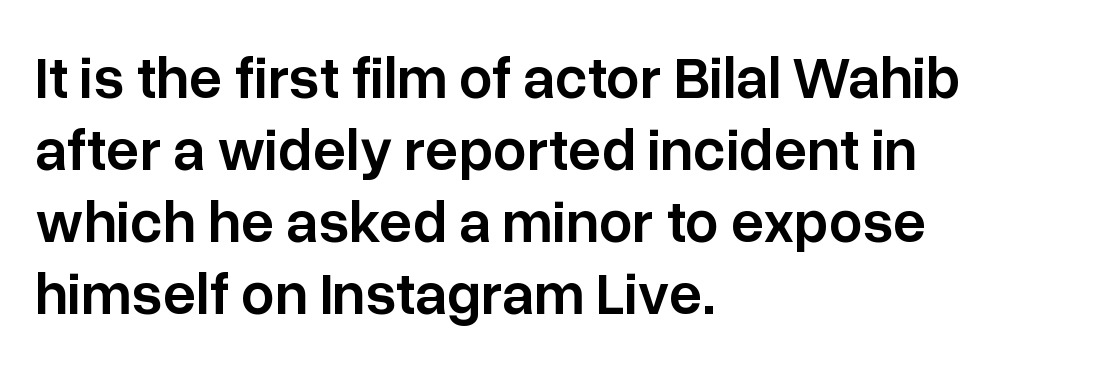
Q: Is the text bold? A: Semi-bold.
Q: Is the text italic (slanted)? A: No, it is upright.
Q: Is the typeface a serif or a sans-serif typeface? A: Sans-serif.
Q: Is the text underlined? A: No.
Q: How is the paragraph aligned? A: Left-aligned.
Q: Is the spacing between letters normal or unusually wide? A: Normal.
Q: Width (condensed, normal, or wide)? A: Normal.
Q: Stroke contrast? A: Low.
Q: x-height? A: Medium.
Q: Monospaced? A: No.
